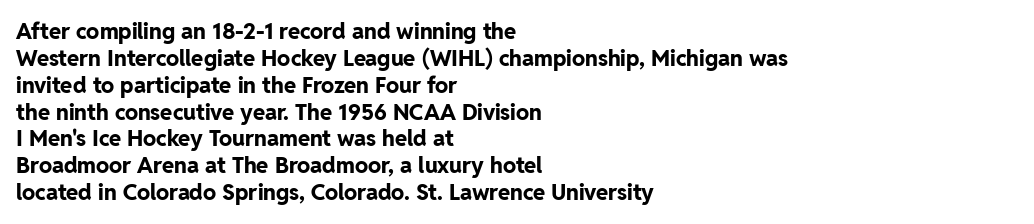
A typesetter would mark this as roman, not italic. What stands out about the letter spacing? Nothing — it is the standard amount. The baseline area is clear. Caption: bold face, heavy strokes.
